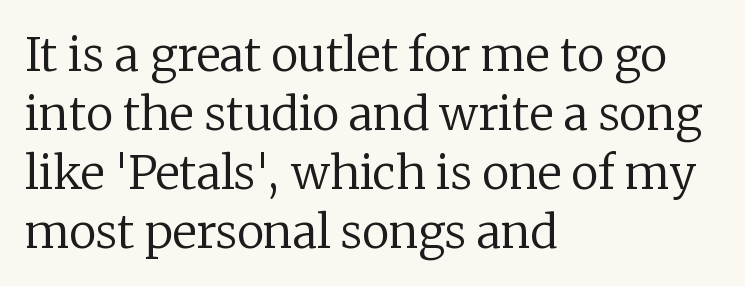
Q: Is the text bold? A: No.
Q: Is the text italic (slanted)? A: No, it is upright.
Q: Is the typeface a serif or a sans-serif typeface? A: Serif.
Q: Is the text underlined? A: No.
Q: How is the paragraph aligned? A: Left-aligned.
Q: Is the spacing between letters normal or unusually wide? A: Normal.
Q: Is the spacing between lines tight, normal or loose? A: Normal.
Q: Width (condensed, normal, or wide)? A: Normal.
Q: Stroke contrast? A: Low.
Q: x-height? A: Medium.
Q: Monospaced? A: No.
